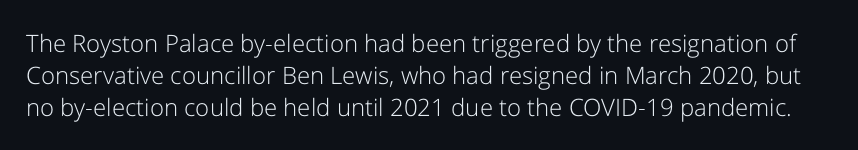
Q: Is the text bold? A: No.
Q: Is the text italic (slanted)? A: No, it is upright.
Q: Is the text underlined? A: No.
Q: Is the spacing between letters normal or unusually wide? A: Normal.
Q: Is the spacing between lines tight, normal or loose? A: Normal.
